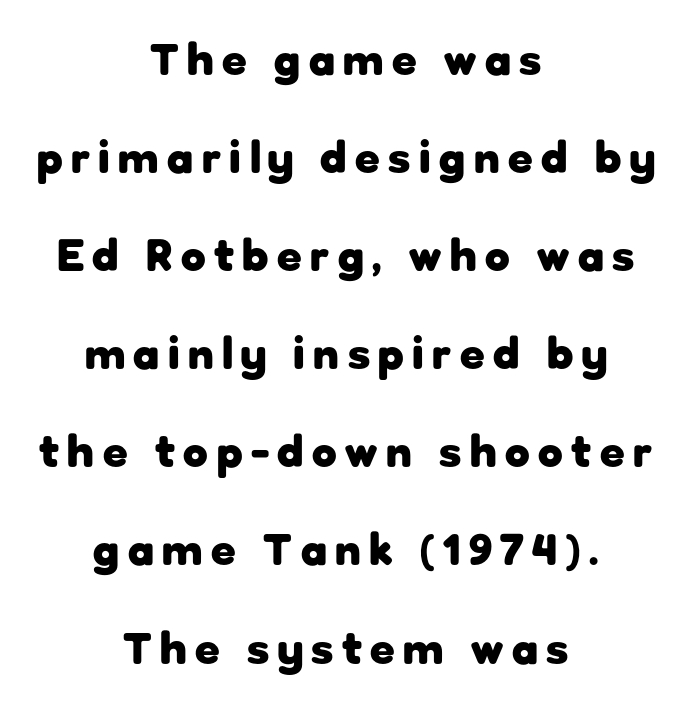
Q: Is the text bold? A: Yes.
Q: Is the text italic (slanted)? A: No, it is upright.
Q: Is the typeface a serif or a sans-serif typeface? A: Sans-serif.
Q: Is the text underlined? A: No.
Q: How is the paragraph aligned? A: Centered.
Q: Is the spacing between lines tight, normal or loose? A: Loose.
Q: Width (condensed, normal, or wide)? A: Normal.
Q: Stroke contrast? A: Low.
Q: x-height? A: Medium.
Q: Monospaced? A: No.
